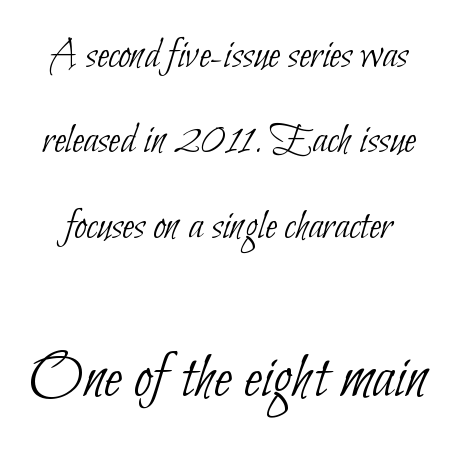
{"serif": "no", "bold": "no", "weight": "thin", "width": "condensed", "stroke_contrast": "low", "x_height": "small", "monospaced": "no", "underline": "no", "line_spacing": "loose", "line_spacing_ratio": 1.94, "letter_spacing": "normal", "letter_spacing_em": 0.0, "larger_block": "second", "size_ratio": 1.5, "glyph_px": 66}
